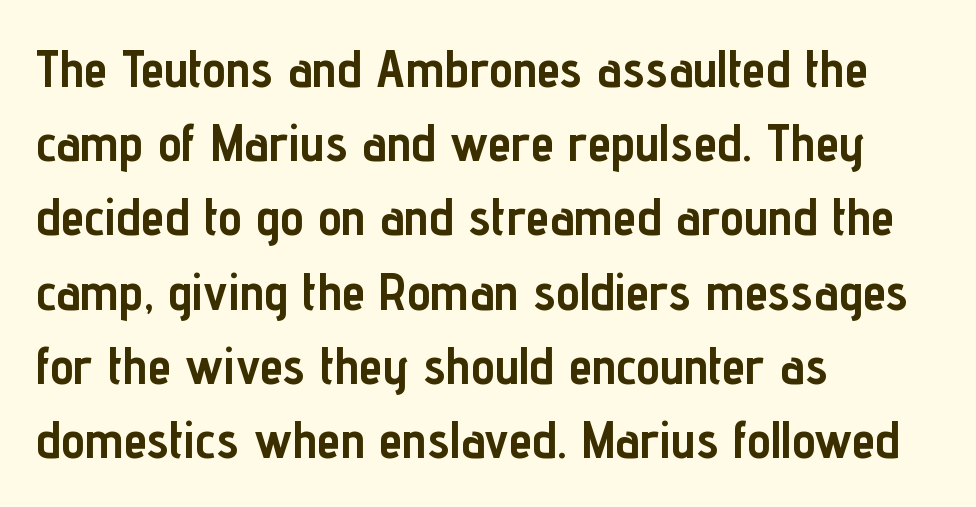
The image shows 53 px semibold, condensed sans-serif type, upright; set left-aligned, normal line spacing (1.4x), normal letter spacing, not underlined; low stroke contrast and a medium x-height.
